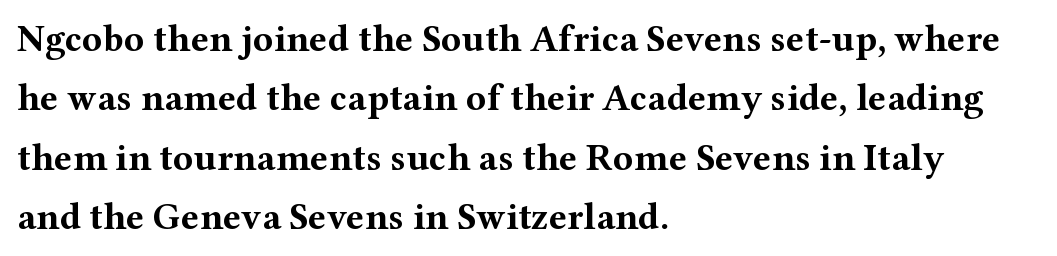
Q: Is the text bold? A: Yes.
Q: Is the text italic (slanted)? A: No, it is upright.
Q: Is the typeface a serif or a sans-serif typeface? A: Serif.
Q: Is the text underlined? A: No.
Q: How is the paragraph aligned? A: Left-aligned.
Q: Is the spacing between letters normal or unusually wide? A: Normal.
Q: Is the spacing between lines tight, normal or loose? A: Normal.
Q: Width (condensed, normal, or wide)? A: Wide.
Q: Stroke contrast? A: Medium.
Q: x-height? A: Medium.
Q: Monospaced? A: No.
